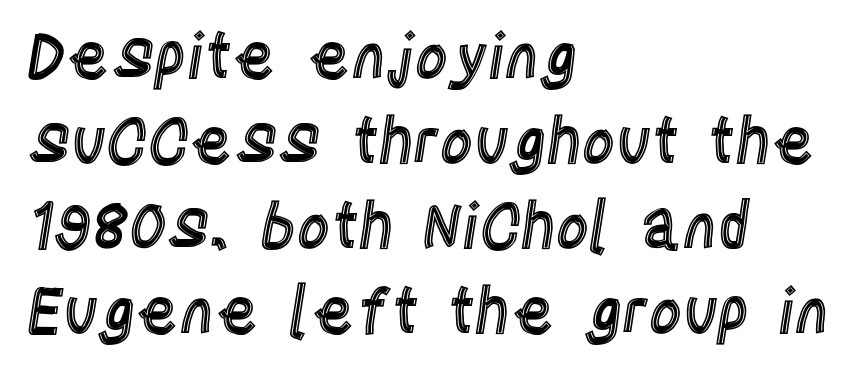
The image shows 64 px condensed type; set left-aligned, normal line spacing (1.33x), normal letter spacing, not underlined; a large x-height.
